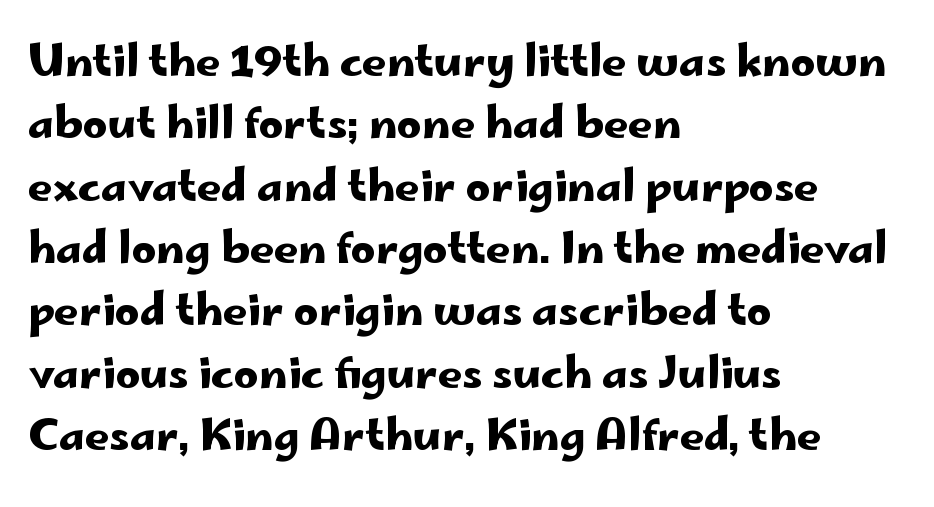
The image shows 43 px wide sans-serif type, upright; set left-aligned, normal line spacing (1.45x), normal letter spacing, not underlined; low stroke contrast and a small x-height.
